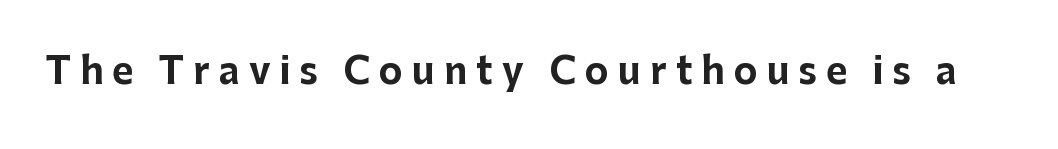
The image shows 36 px bold sans-serif type, upright; set unusually wide letter spacing (+0.25 em), not underlined; low stroke contrast and a medium x-height.
